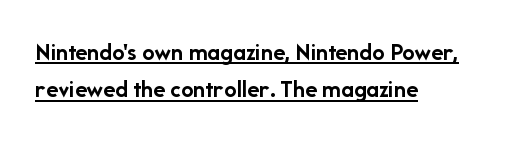
These lines are set flush left with a ragged right edge. The typesetting leans heavy: a genuine bold. Notice how the stems are strictly vertical — no italics here. Reading down the column, the eye jumps a familiar distance to each next line. The rendering uses the underline text-decoration.
